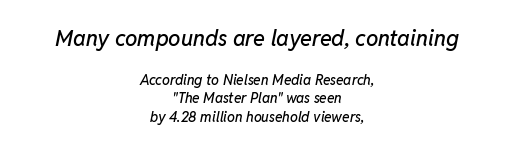
Q: Is the text italic (slanted)? A: Yes, it leans right by about 11 degrees.
Q: Is the text underlined? A: No.
Q: How is the paragraph aligned? A: Centered.
Q: Is the spacing between letters normal or unusually wide? A: Normal.
Q: Is the spacing between lines tight, normal or loose? A: Normal.
Q: Which block of text is set in a larger size, the first (top) or the second (bottom)? A: The first (top) one.
